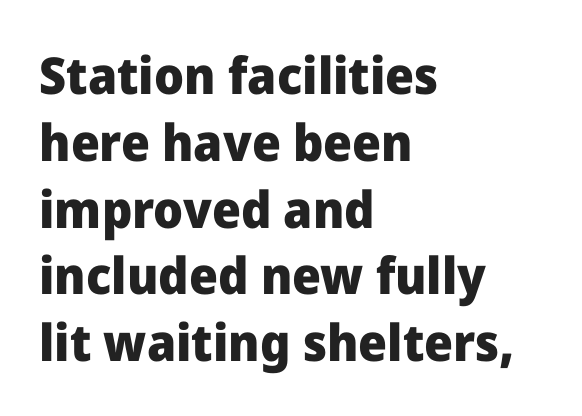
{"serif": "no", "italic": "no", "bold": "yes", "weight": "heavy", "width": "normal", "stroke_contrast": "low", "x_height": "medium", "monospaced": "no", "underline": "no", "align": "left", "line_spacing": "normal", "line_spacing_ratio": 1.31, "letter_spacing": "normal", "letter_spacing_em": 0.0, "glyph_px": 51}
